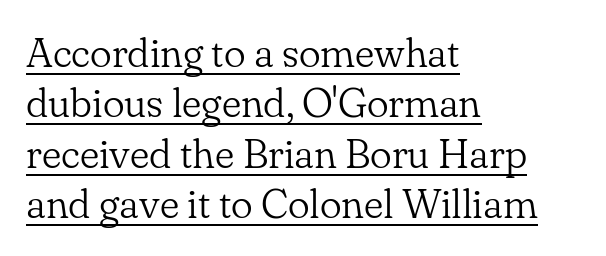
Q: Is the text bold? A: No.
Q: Is the text italic (slanted)? A: No, it is upright.
Q: Is the typeface a serif or a sans-serif typeface? A: Serif.
Q: Is the text underlined? A: Yes.
Q: How is the paragraph aligned? A: Left-aligned.
Q: Is the spacing between letters normal or unusually wide? A: Normal.
Q: Width (condensed, normal, or wide)? A: Normal.
Q: Stroke contrast? A: Low.
Q: x-height? A: Small.
Q: Monospaced? A: No.
